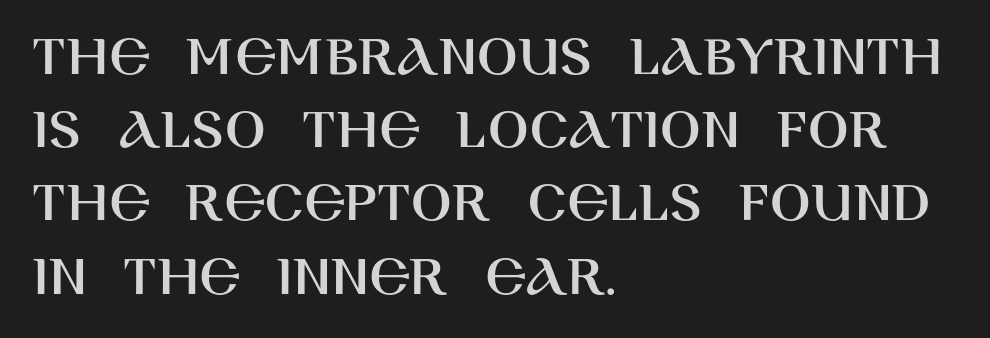
The image shows 60 px sans-serif type, upright; set left-aligned, line spacing 1.22x, normal letter spacing, not underlined; high stroke contrast and a large x-height.
